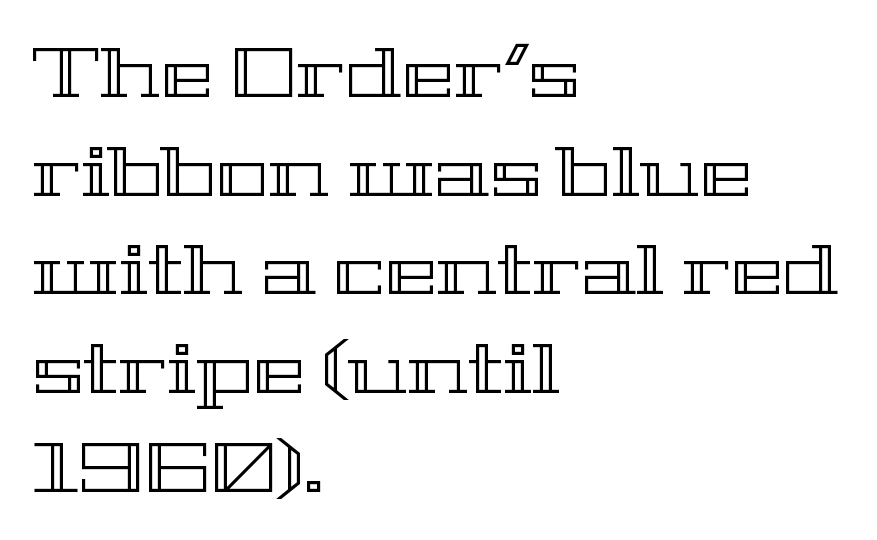
You could not count columns in this text — the font is proportionally spaced. Is the block centered? No — it sits flush against the left margin. Has an underline been added? It has not. The axis of the letterforms is exactly vertical. Nobody touched the tracking dial on this one. Rows of type keep a routine distance in the vertical direction.
